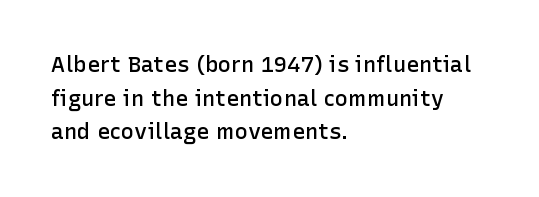
The image shows 22 px text type, upright; set left-aligned, normal line spacing (1.53x), normal letter spacing, not underlined.
